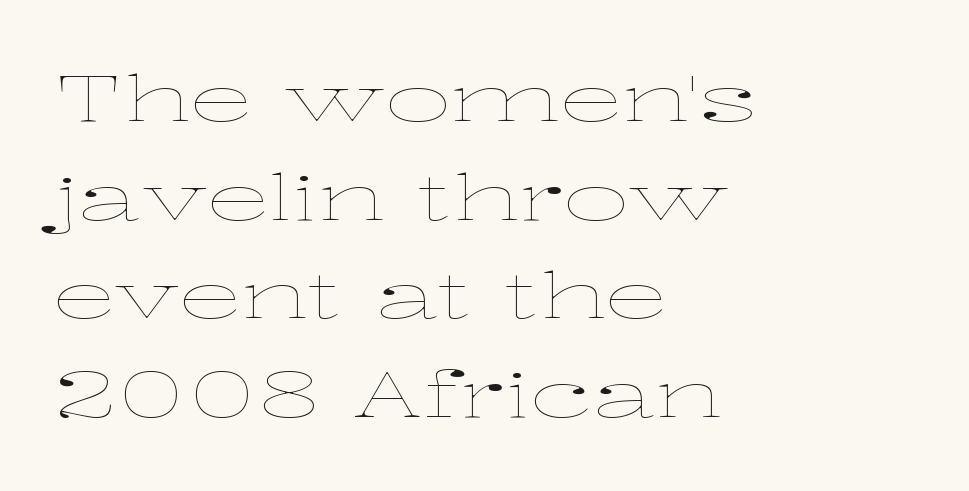
The lettering stays uniformly vertical, giving the passage a roman look. The string is rendered with underlining switched off. Each word holds together tightly as a unit, with standard inter-letter gaps. Vertical spacing — default. Each stroke keeps to a modest, everyday thickness or less. The ragged edge is on the right, which tells us the setting is flush left.
